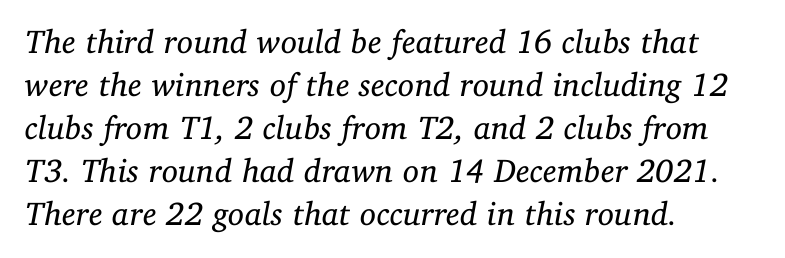
{"serif": "yes", "italic": "yes", "lean": "right", "slant_degrees": 11, "bold": "no", "weight": "regular", "width": "normal", "stroke_contrast": "low", "x_height": "medium", "monospaced": "no", "underline": "no", "align": "left", "line_spacing": "normal", "line_spacing_ratio": 1.3, "letter_spacing": "normal", "letter_spacing_em": 0.0, "glyph_px": 33}
